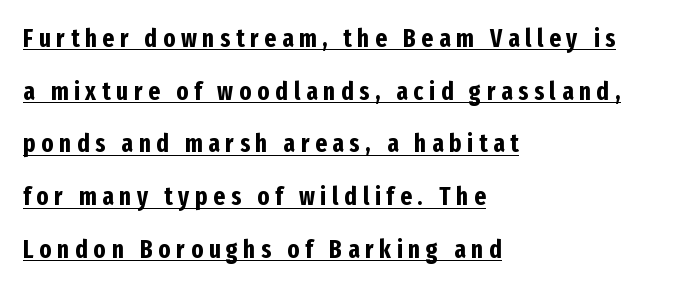
The image shows 25 px bold type, upright; set left-aligned, loose line spacing (2.11x), unusually wide letter spacing (+0.23 em), underlined.
